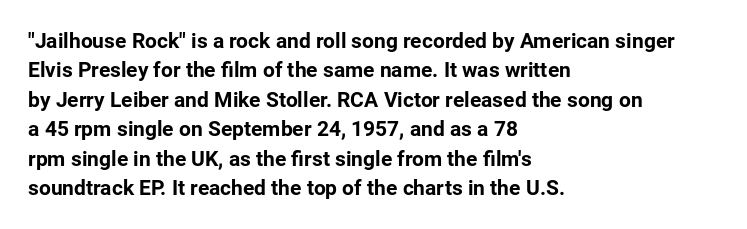
The image shows 21 px bold type, upright; set left-aligned, normal line spacing (1.4x), normal letter spacing, not underlined.
